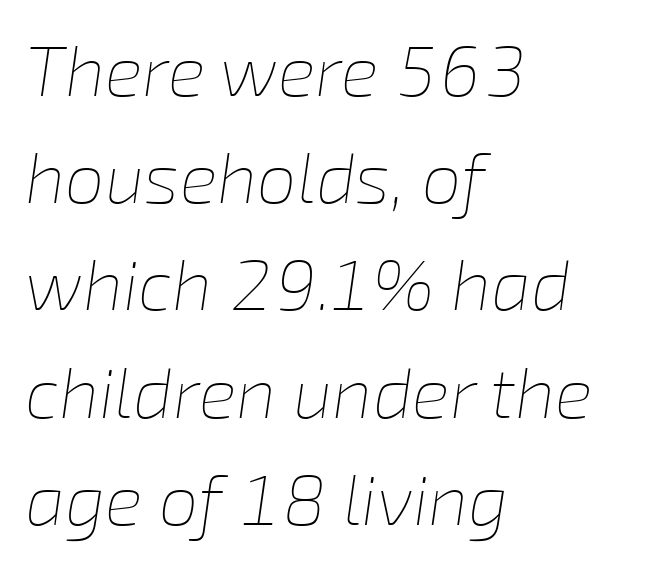
Does the leading feel generous? No, just average. Casual observation: everything's shoved over to the left. The cut favours lightness, reaching ordinary text weight at its darkest. Style check: oblique.
